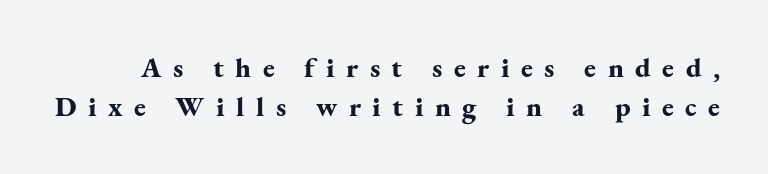
Q: Is the text bold? A: Yes.
Q: Is the text italic (slanted)? A: No, it is upright.
Q: Is the typeface a serif or a sans-serif typeface? A: Serif.
Q: Is the text underlined? A: No.
Q: Is the spacing between letters normal or unusually wide? A: Unusually wide.
Q: Is the spacing between lines tight, normal or loose? A: Normal.
Q: Width (condensed, normal, or wide)? A: Normal.
Q: Stroke contrast? A: Medium.
Q: x-height? A: Small.
Q: Monospaced? A: No.
